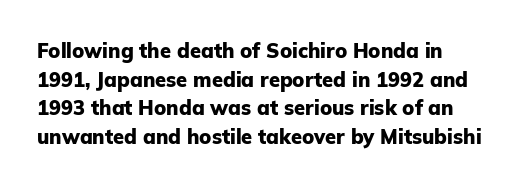
If you measured baseline to baseline, you'd find a middling distance. Underline: absent. Its strokes are broad and dark, the hallmark of bold type. The letters stand straight up with perfectly vertical stems. In terms of letterspacing, this is plain default setting.
